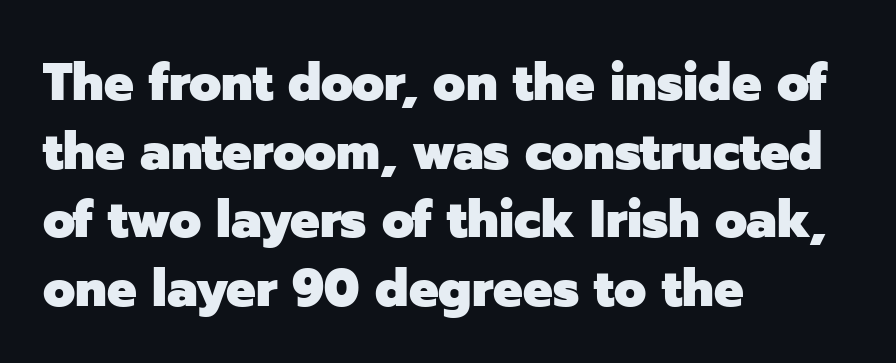
Q: Is the text bold? A: Yes.
Q: Is the text italic (slanted)? A: No, it is upright.
Q: Is the typeface a serif or a sans-serif typeface? A: Sans-serif.
Q: Is the text underlined? A: No.
Q: How is the paragraph aligned? A: Left-aligned.
Q: Is the spacing between letters normal or unusually wide? A: Normal.
Q: Is the spacing between lines tight, normal or loose? A: Normal.
Q: Width (condensed, normal, or wide)? A: Normal.
Q: Stroke contrast? A: Low.
Q: x-height? A: Medium.
Q: Monospaced? A: No.
